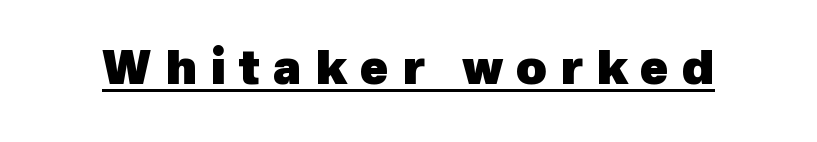
{"serif": "no", "bold": "yes", "weight": "heavy", "width": "normal", "x_height": "medium", "monospaced": "no", "underline": "yes", "letter_spacing": "wide", "letter_spacing_em": 0.28, "glyph_px": 47}
